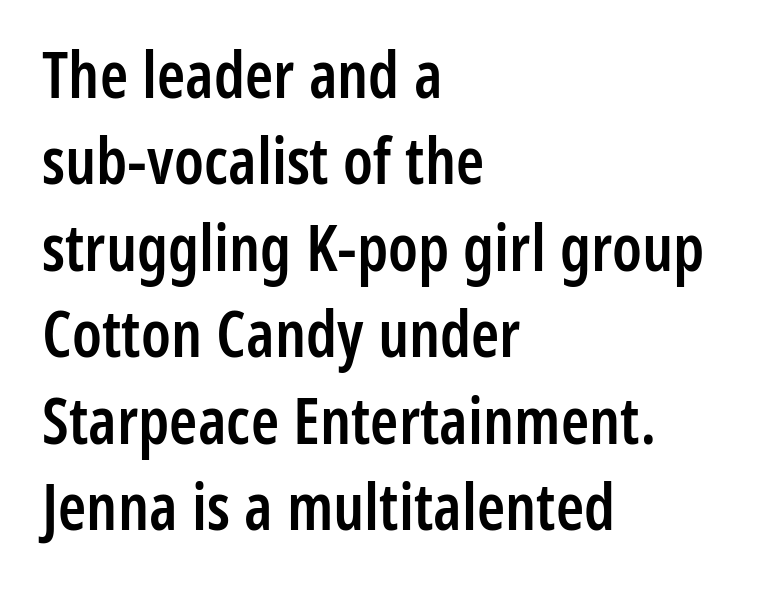
{"serif": "no", "italic": "no", "bold": "semi", "weight": "semibold", "width": "condensed", "stroke_contrast": "low", "x_height": "medium", "monospaced": "no", "underline": "no", "align": "left", "line_spacing": "normal", "line_spacing_ratio": 1.35, "letter_spacing": "normal", "letter_spacing_em": 0.0, "glyph_px": 64}
